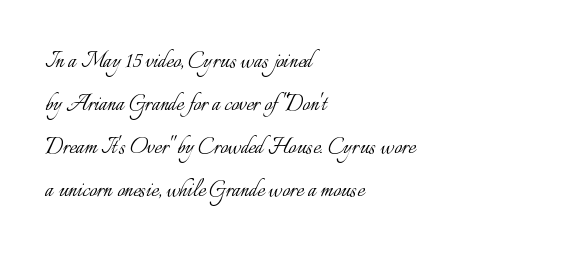
{"bold": "no", "underline": "no", "align": "left", "line_spacing": "normal", "line_spacing_ratio": 1.59, "letter_spacing": "normal", "letter_spacing_em": 0.0, "glyph_px": 27}
